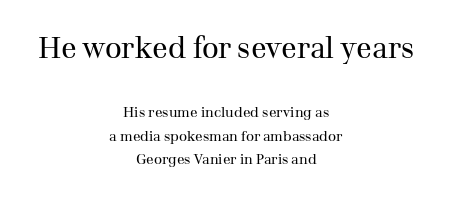
The image shows 29 px regular-weight serif type, upright; set centered, normal line spacing (1.66x), normal letter spacing, not underlined; the first (top) block is 2.07x larger; medium stroke contrast and a medium x-height.
